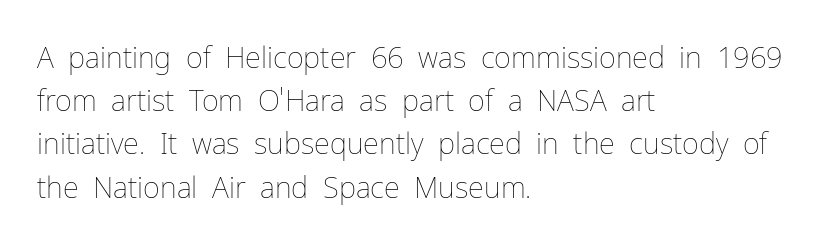
Clear beneath every line of the passage. Each new line begins a customary step beneath the previous one. Layout note: lines flush left. Weight class: somewhere from thin through regular. Proportional: the letters do not fall into vertical columns. These lines keep a tight, regular rhythm from letter to letter.
